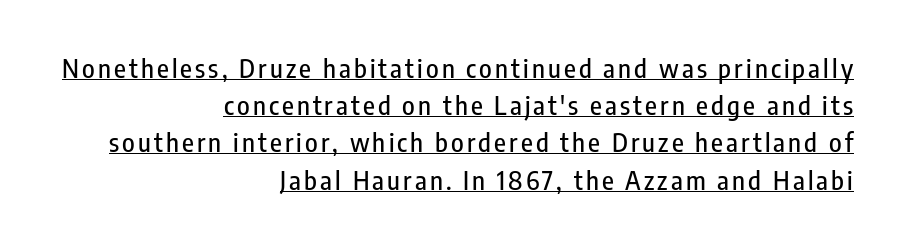
Q: Is the text italic (slanted)? A: No, it is upright.
Q: Is the text underlined? A: Yes.
Q: How is the paragraph aligned? A: Right-aligned.
Q: Is the spacing between lines tight, normal or loose? A: Normal.
